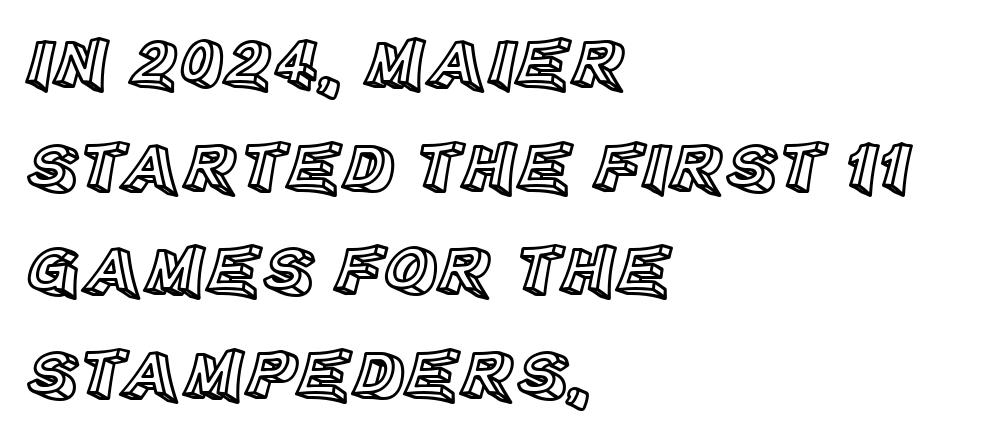
No extra tracking has been applied to these lines. Casual observation: everything's shoved over to the left. Note the varied advance widths — an 'i' is clearly narrower than an 'm'. One glance says typical: line gaps are just what's usual. The gap between lines stays unmarked.
